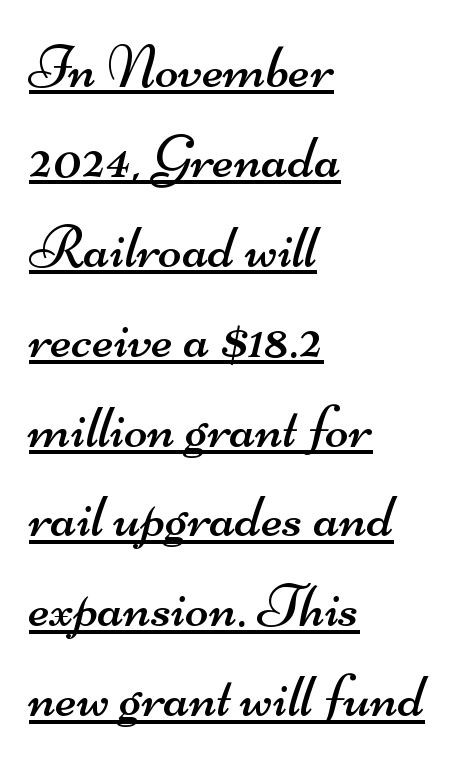
The rendering uses natural spacing where letterforms have individual widths. Reading down the block, your eye returns to a fixed left position each line. Has an underline been added? It has. Typographically, this falls in the sans-serif category. No extra ink here — the face is not bold. Between one letter and the next there's only the usual sliver of space.
